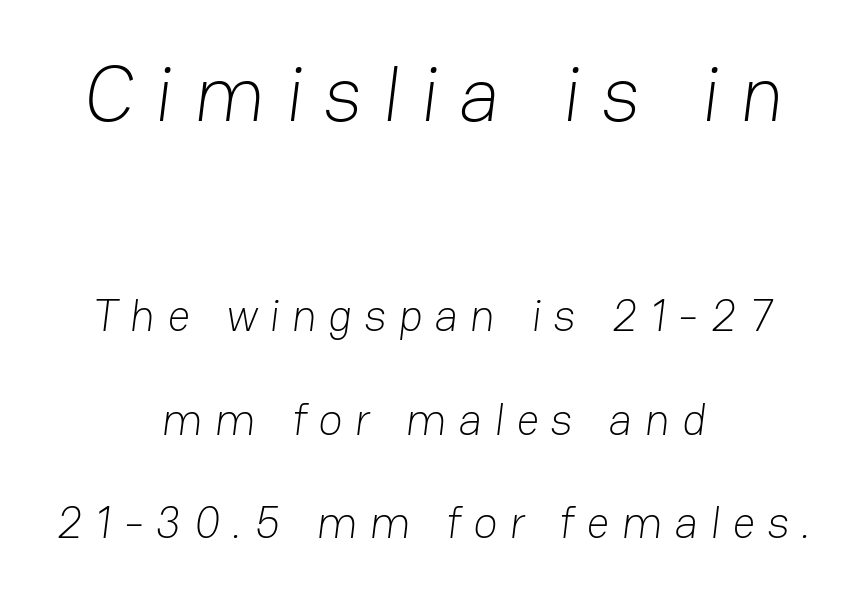
The image shows 78 px light sans-serif type; set centered, loose line spacing (2.31x), unusually wide letter spacing (+0.26 em), not underlined; the first (top) block is 1.73x larger; low stroke contrast and a medium x-height.
